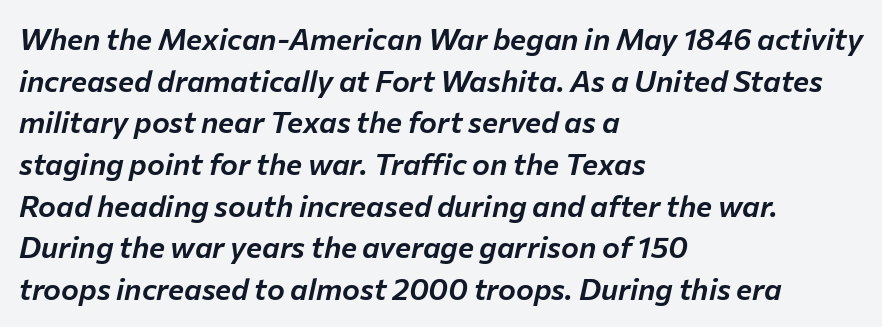
The image shows 30 px text type, italic (leaning right); set left-aligned, normal line spacing (1.39x), normal letter spacing, not underlined; low stroke contrast and a medium x-height.
